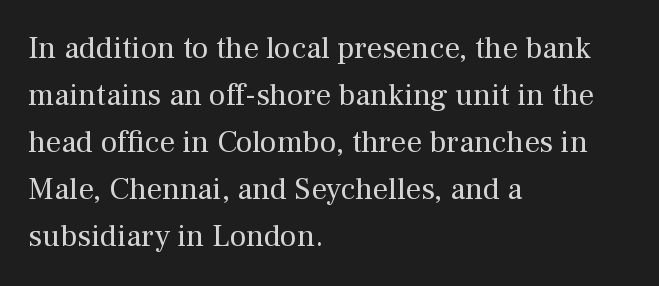
{"serif": "yes", "italic": "no", "bold": "no", "weight": "regular", "width": "normal", "stroke_contrast": "medium", "x_height": "medium", "monospaced": "no", "underline": "no", "align": "left", "line_spacing": "normal", "line_spacing_ratio": 1.52, "letter_spacing": "normal", "letter_spacing_em": 0.0, "glyph_px": 31}
